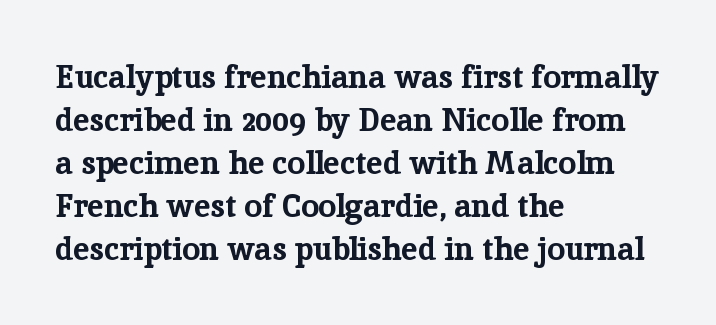
Thick stems and heavy bowls — unmistakably bold. Each line starts at the same left margin while the right side varies. The glyphs in this specimen are seriffed. Vertically, the passage feels balanced, rows spaced as you'd expect.
